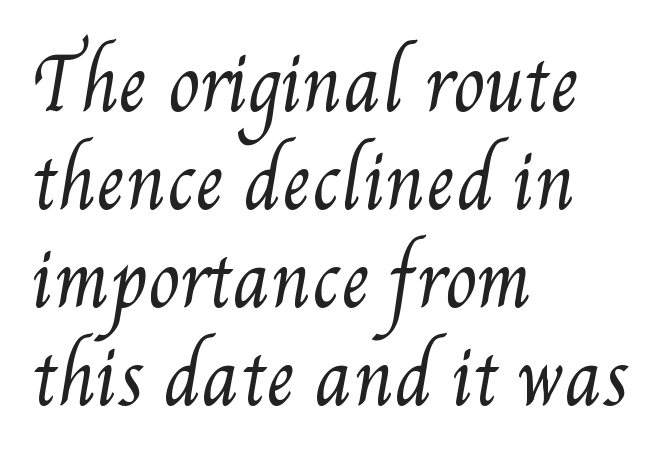
The image shows 72 px regular-weight, condensed type; set left-aligned, normal line spacing (1.36x), normal letter spacing, not underlined; medium stroke contrast and a small x-height.
